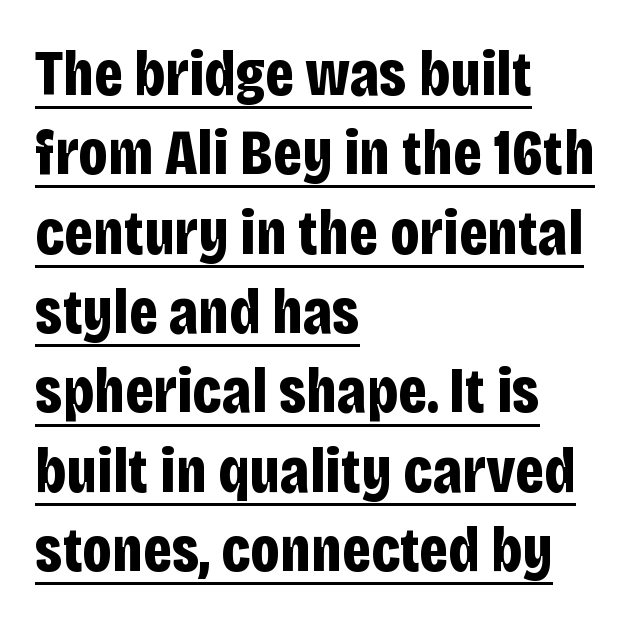
Q: Is the text bold? A: Yes.
Q: Is the text italic (slanted)? A: No, it is upright.
Q: Is the typeface a serif or a sans-serif typeface? A: Sans-serif.
Q: Is the text underlined? A: Yes.
Q: How is the paragraph aligned? A: Left-aligned.
Q: Is the spacing between letters normal or unusually wide? A: Normal.
Q: Width (condensed, normal, or wide)? A: Condensed.
Q: Stroke contrast? A: Low.
Q: x-height? A: Large.
Q: Monospaced? A: No.
